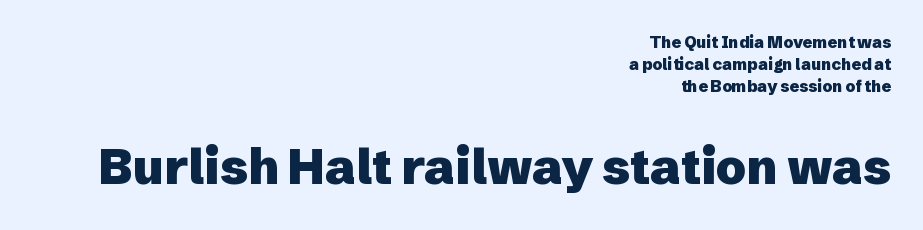
Q: Is the text bold? A: Yes.
Q: Is the text italic (slanted)? A: No, it is upright.
Q: Is the typeface a serif or a sans-serif typeface? A: Sans-serif.
Q: Is the text underlined? A: No.
Q: How is the paragraph aligned? A: Right-aligned.
Q: Is the spacing between letters normal or unusually wide? A: Normal.
Q: Is the spacing between lines tight, normal or loose? A: Normal.
Q: Which block of text is set in a larger size, the first (top) or the second (bottom)? A: The second (bottom) one.
Q: Width (condensed, normal, or wide)? A: Normal.
Q: Stroke contrast? A: Low.
Q: x-height? A: Medium.
Q: Monospaced? A: No.
